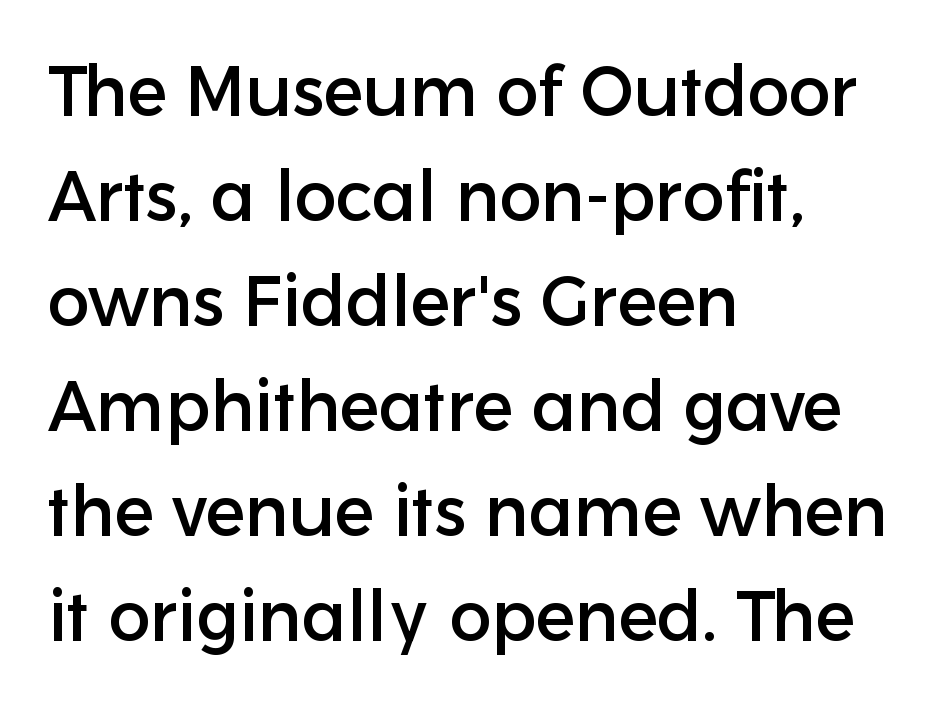
The image shows 70 px sans-serif type, upright; set left-aligned, normal line spacing (1.5x), normal letter spacing, not underlined; low stroke contrast and a medium x-height.
